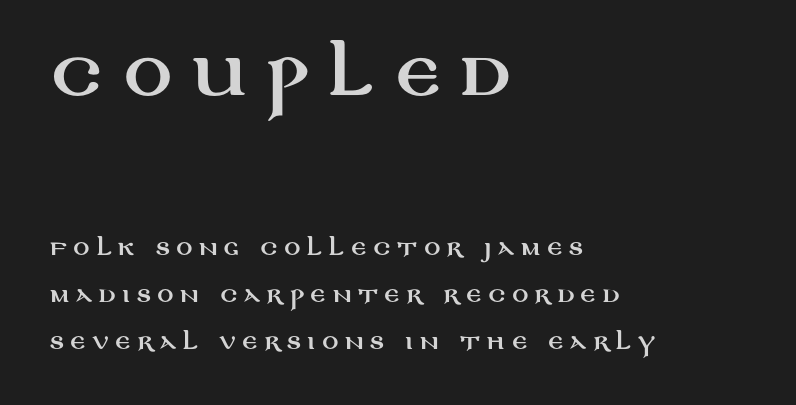
Q: Is the text italic (slanted)? A: No, it is upright.
Q: Is the typeface a serif or a sans-serif typeface? A: Sans-serif.
Q: Is the text underlined? A: No.
Q: How is the paragraph aligned? A: Left-aligned.
Q: Is the spacing between letters normal or unusually wide? A: Unusually wide.
Q: Is the spacing between lines tight, normal or loose? A: Loose.
Q: Which block of text is set in a larger size, the first (top) or the second (bottom)? A: The first (top) one.
Q: Width (condensed, normal, or wide)? A: Wide.
Q: Stroke contrast? A: Medium.
Q: x-height? A: Large.
Q: Monospaced? A: No.
